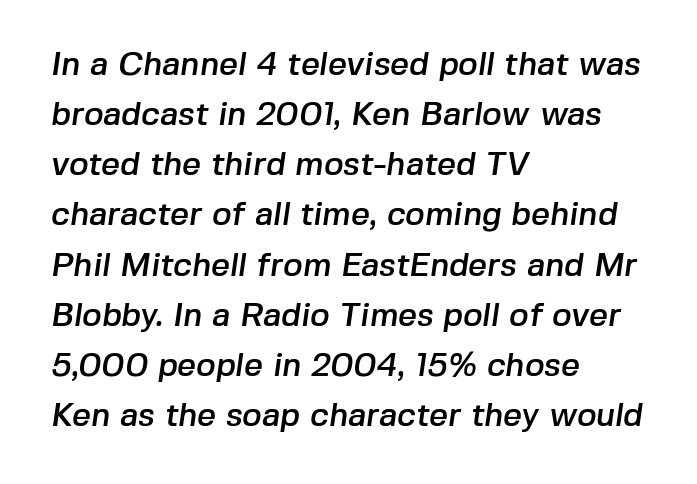
Q: Is the typeface a serif or a sans-serif typeface? A: Sans-serif.
Q: Is the text underlined? A: No.
Q: How is the paragraph aligned? A: Left-aligned.
Q: Is the spacing between letters normal or unusually wide? A: Normal.
Q: Is the spacing between lines tight, normal or loose? A: Normal.
Q: Width (condensed, normal, or wide)? A: Normal.
Q: Stroke contrast? A: Low.
Q: x-height? A: Medium.
Q: Monospaced? A: No.
